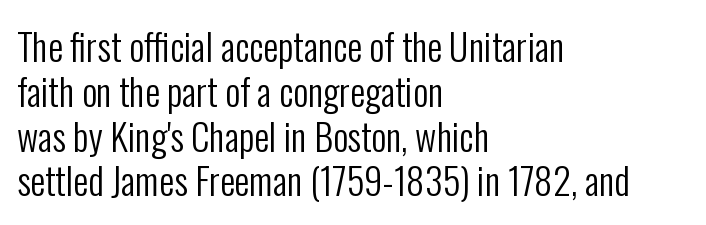
The paragraph shown leans on its left margin. The characters display no serif detailing; their extremities are plain. Here the designer chose a conventional face with non-uniform glyph widths. The horizontal fit of the characters is conventional and even.
